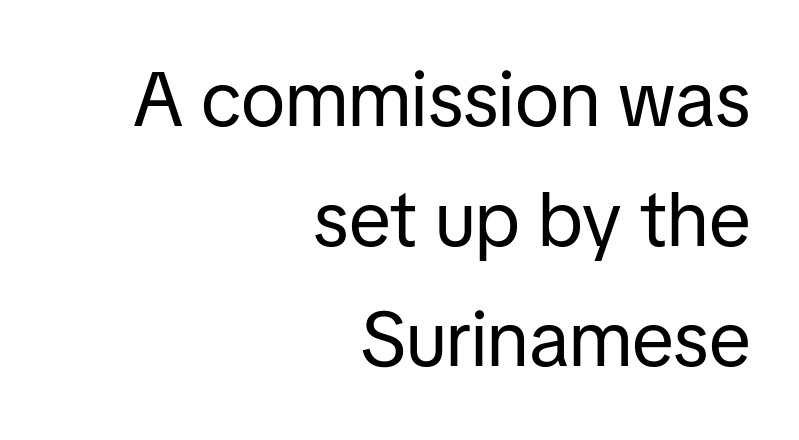
The image shows 77 px regular-weight sans-serif type, upright; set right-aligned, normal line spacing (1.56x), normal letter spacing, not underlined; low stroke contrast and a medium x-height.
